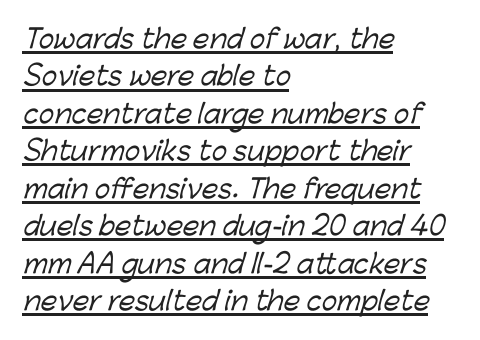
{"underline": "yes", "align": "left", "line_spacing": "normal", "line_spacing_ratio": 1.44, "letter_spacing": "normal", "letter_spacing_em": 0.0, "glyph_px": 26}
